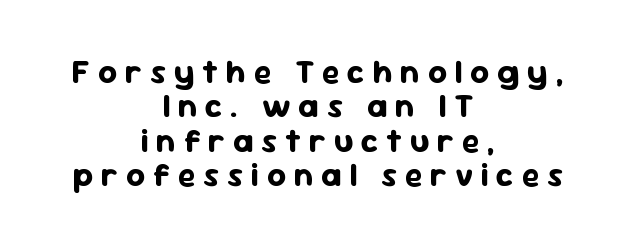
This sample is center-justified, so both line endings float freely. What stands out about the letter spacing? Its width — letters are far apart. Beneath every word, the page is bare. The axis of the letterforms is exactly vertical. These lines are rendered in a variable-pitch font.
